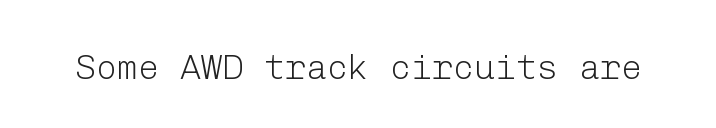
The image shows 35 px light sans-serif type, upright; set normal letter spacing, not underlined; low stroke contrast and a medium x-height.
